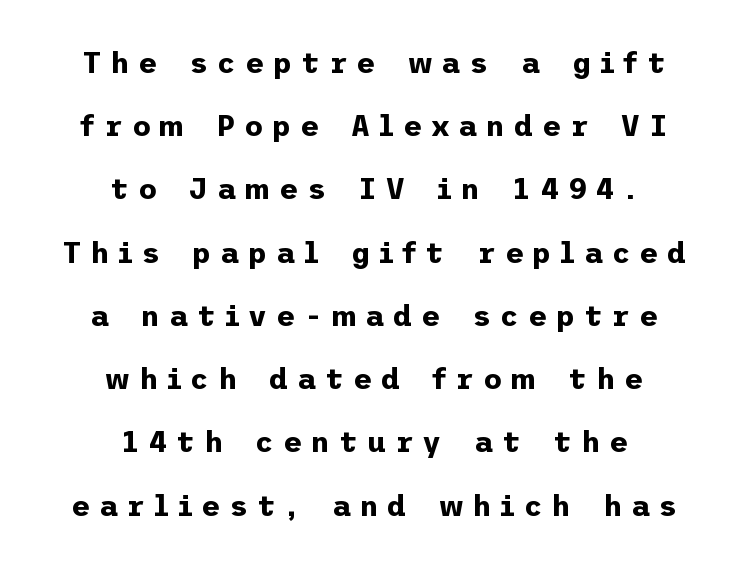
You can tell from the bare stems that sans-serif type was used. The lettering stays uniformly vertical, giving the passage a roman look. Its strokes are broad and dark, the hallmark of bold type. Honestly, there is no underline to notice here at all. Between one letter and the next there's a generous, obvious gap. The whitespace from short lines is split evenly between both sides.
